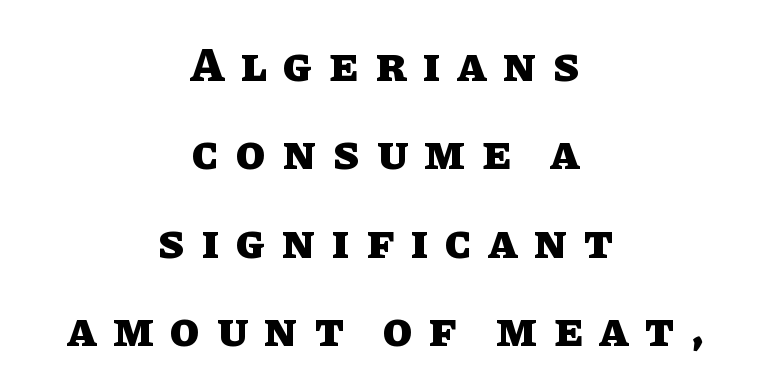
{"italic": "no", "bold": "yes", "weight": "heavy", "width": "normal", "stroke_contrast": "low", "x_height": "large", "monospaced": "no", "underline": "no", "align": "center", "line_spacing_ratio": 1.84, "letter_spacing": "wide", "letter_spacing_em": 0.35, "glyph_px": 48}
